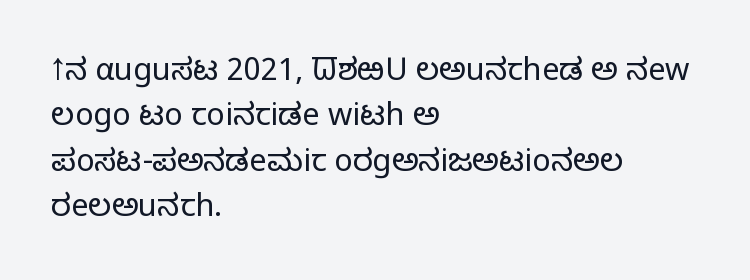
Vertical strokes here are truly vertical. Honestly, the row spacing looks completely unremarkable. What kind of face is this? One without serifs — a sans. The rendering uses natural spacing where letterforms have individual widths. A light-to-regular cut is what we see here.
